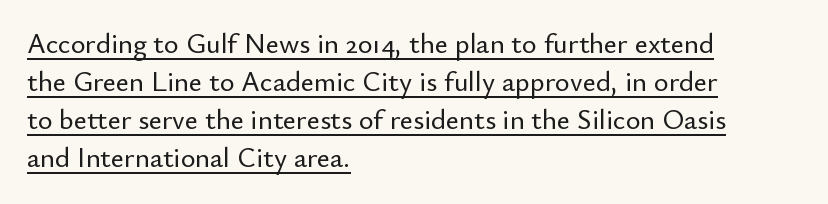
{"serif": "no", "italic": "no", "width": "normal", "stroke_contrast": "low", "x_height": "small", "monospaced": "no", "underline": "yes", "align": "left", "line_spacing": "normal", "line_spacing_ratio": 1.36, "letter_spacing": "normal", "letter_spacing_em": 0.0, "glyph_px": 28}
